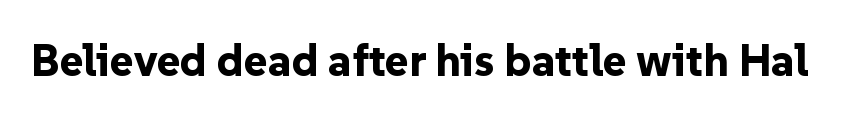
The image shows 45 px bold sans-serif type, upright; set normal letter spacing, not underlined; low stroke contrast and a medium x-height.
